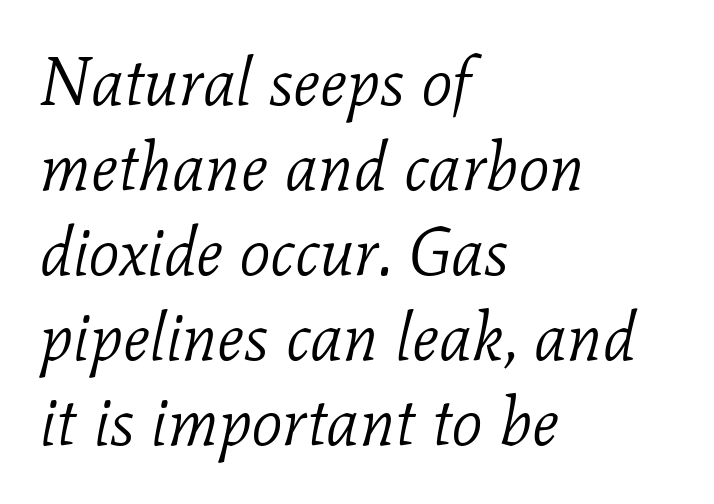
Q: Is the text bold? A: No.
Q: Is the text italic (slanted)? A: Yes, it leans right by about 11 degrees.
Q: Is the typeface a serif or a sans-serif typeface? A: Serif.
Q: Is the text underlined? A: No.
Q: How is the paragraph aligned? A: Left-aligned.
Q: Is the spacing between letters normal or unusually wide? A: Normal.
Q: Is the spacing between lines tight, normal or loose? A: Normal.
Q: Width (condensed, normal, or wide)? A: Normal.
Q: Stroke contrast? A: Low.
Q: x-height? A: Medium.
Q: Monospaced? A: No.
